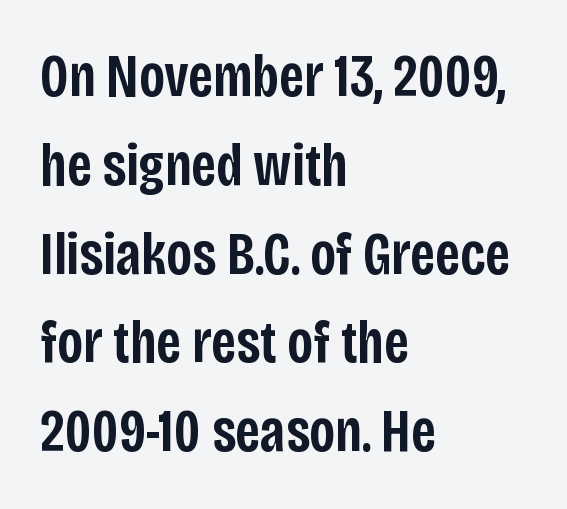
The sample has been set in demibold, a notch under bold. This sample is left-justified, so line endings fall wherever the words run out. I'd call this a sans setting — the letters go barefoot. When letters stand straight like this, we call the style roman or upright. The passage shown has conventional tracking throughout.
